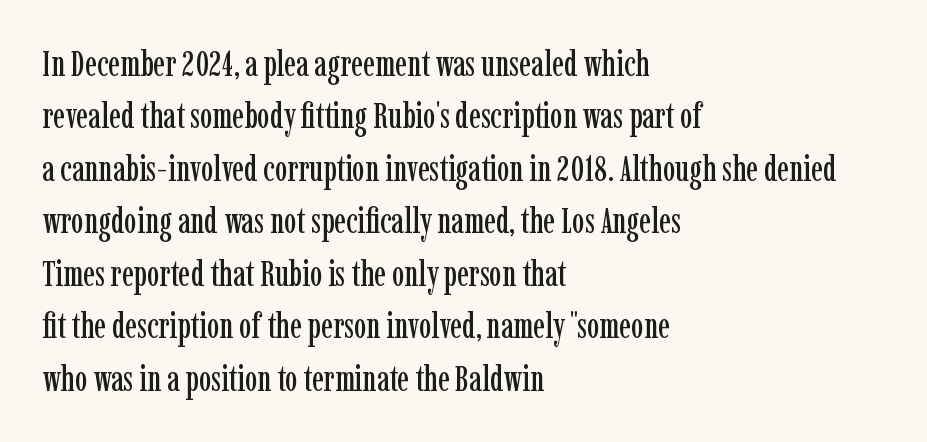
Q: Is the text italic (slanted)? A: No, it is upright.
Q: Is the typeface a serif or a sans-serif typeface? A: Serif.
Q: Is the text underlined? A: No.
Q: How is the paragraph aligned? A: Left-aligned.
Q: Is the spacing between letters normal or unusually wide? A: Normal.
Q: Is the spacing between lines tight, normal or loose? A: Normal.
Q: Width (condensed, normal, or wide)? A: Condensed.
Q: Stroke contrast? A: Low.
Q: x-height? A: Medium.
Q: Monospaced? A: No.
